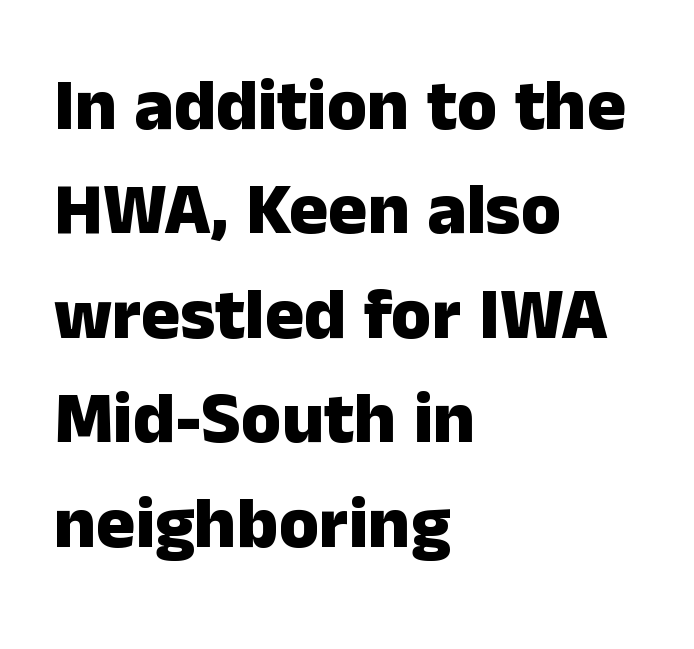
The image shows 73 px heavy sans-serif type, upright; set left-aligned, normal line spacing (1.43x), normal letter spacing, not underlined; low stroke contrast and a medium x-height.
